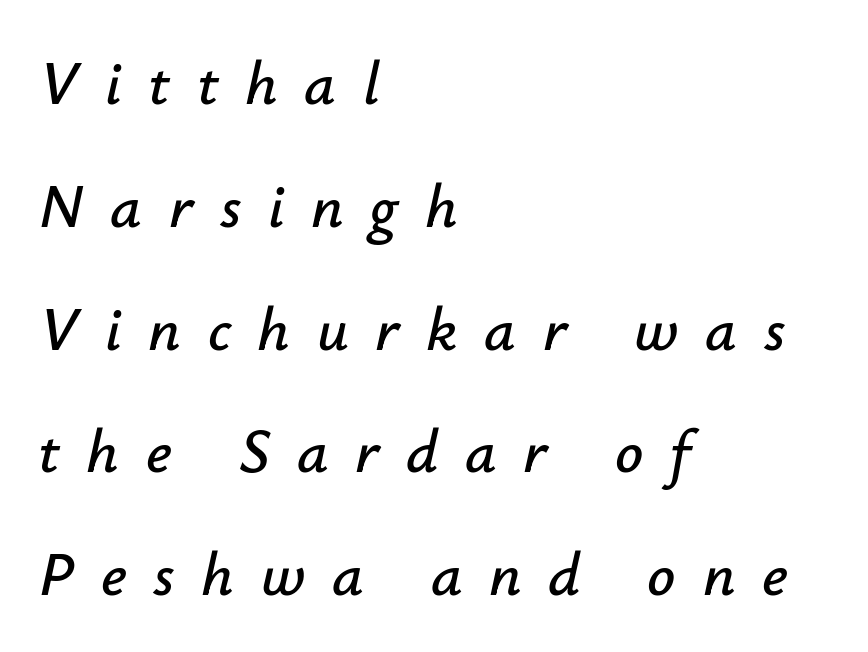
The image shows 62 px text type, italic (leaning right); set left-aligned, loose line spacing (1.98x), unusually wide letter spacing (+0.43 em), not underlined; low stroke contrast and a small x-height.
